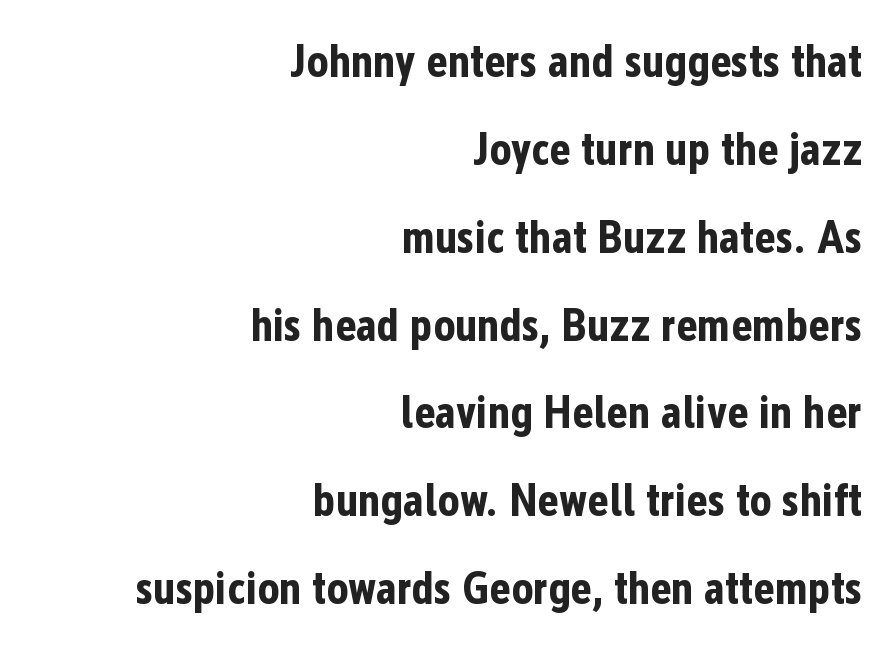
{"serif": "no", "italic": "no", "bold": "yes", "weight": "bold", "width": "condensed", "stroke_contrast": "low", "x_height": "medium", "monospaced": "no", "underline": "no", "align": "right", "line_spacing": "loose", "line_spacing_ratio": 1.91, "letter_spacing": "normal", "letter_spacing_em": 0.0, "glyph_px": 46}
